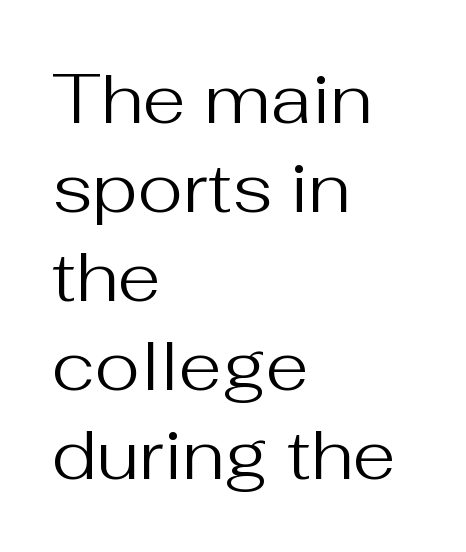
{"serif": "no", "italic": "no", "bold": "no", "weight": "regular", "width": "normal", "stroke_contrast": "medium", "x_height": "medium", "monospaced": "no", "underline": "no", "align": "left", "line_spacing": "normal", "line_spacing_ratio": 1.27, "letter_spacing": "normal", "letter_spacing_em": 0.0, "glyph_px": 70}
